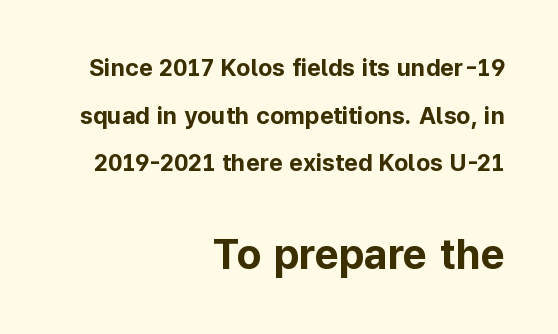
{"serif": "no", "italic": "no", "bold": "yes", "weight": "bold", "width": "normal", "stroke_contrast": "low", "x_height": "medium", "monospaced": "no", "underline": "no", "align": "right", "line_spacing": "loose", "line_spacing_ratio": 1.98, "letter_spacing": "normal", "letter_spacing_em": 0.0, "larger_block": "second", "size_ratio": 1.75, "glyph_px": 42}
